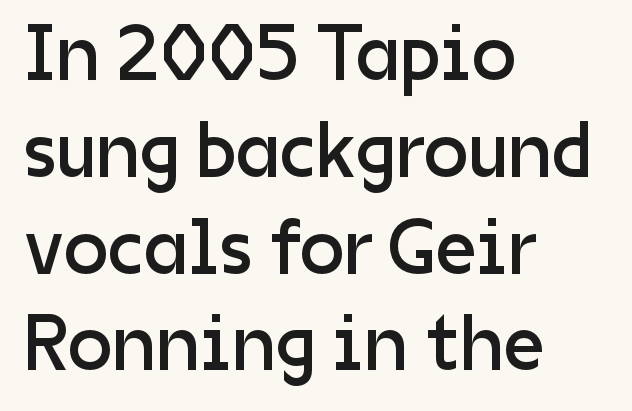
The image shows 80 px regular-weight sans-serif type, upright; set left-aligned, line spacing 1.21x, normal letter spacing, not underlined; low stroke contrast and a medium x-height.
